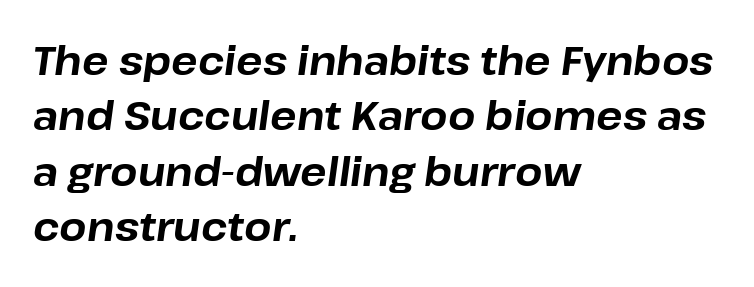
{"italic": "yes", "lean": "right", "slant_degrees": 8, "bold": "yes", "weight": "bold", "width": "normal", "stroke_contrast": "low", "x_height": "medium", "monospaced": "no", "underline": "no", "align": "left", "line_spacing": "normal", "line_spacing_ratio": 1.42, "letter_spacing": "normal", "letter_spacing_em": 0.0, "glyph_px": 39}
